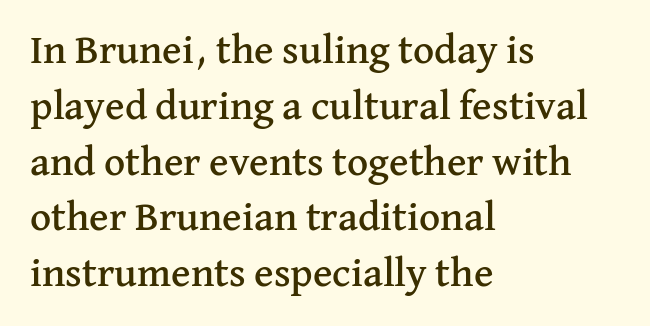
The string is rendered with underlining switched off. These lines are rendered in a variable-pitch font. Look at the tracking — it's just the regular setting, nothing added. The axis of the letterforms is exactly vertical. Caption: multi-line text, flush left, ragged right. Students, observe: this is what conventionally led text looks like.
